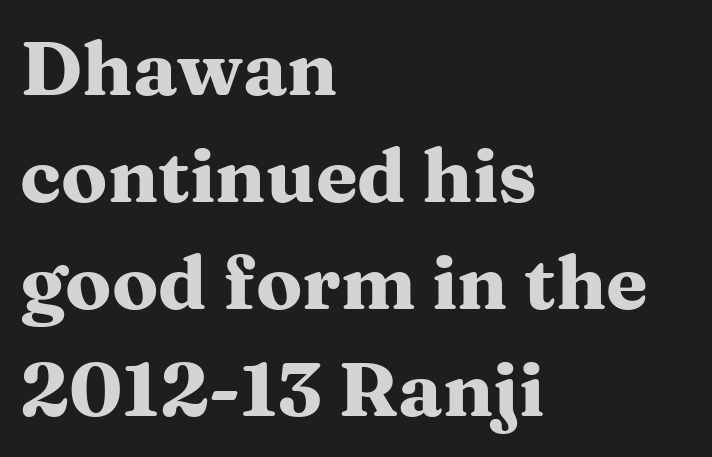
Q: Is the text bold? A: Yes.
Q: Is the text italic (slanted)? A: No, it is upright.
Q: Is the typeface a serif or a sans-serif typeface? A: Serif.
Q: Is the text underlined? A: No.
Q: How is the paragraph aligned? A: Left-aligned.
Q: Is the spacing between letters normal or unusually wide? A: Normal.
Q: Is the spacing between lines tight, normal or loose? A: Normal.
Q: Width (condensed, normal, or wide)? A: Wide.
Q: Stroke contrast? A: Medium.
Q: x-height? A: Medium.
Q: Monospaced? A: No.
